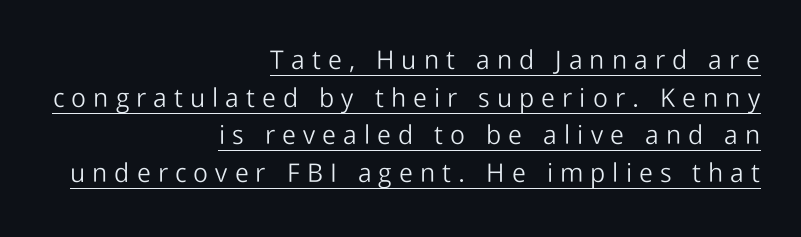
Q: Is the text bold? A: No.
Q: Is the text italic (slanted)? A: No, it is upright.
Q: Is the text underlined? A: Yes.
Q: How is the paragraph aligned? A: Right-aligned.
Q: Is the spacing between letters normal or unusually wide? A: Unusually wide.
Q: Is the spacing between lines tight, normal or loose? A: Normal.
